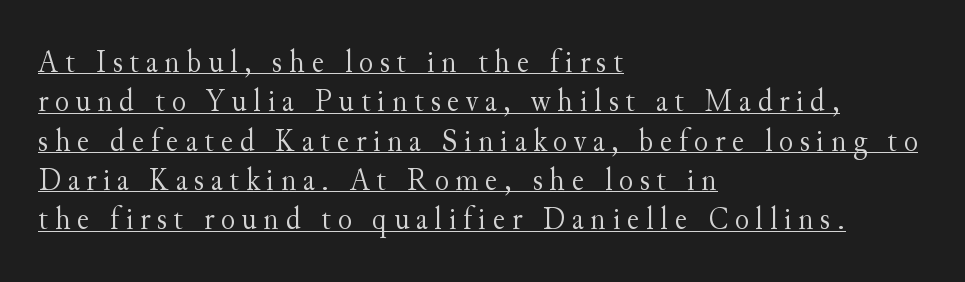
Q: Is the text bold? A: No.
Q: Is the text italic (slanted)? A: No, it is upright.
Q: Is the typeface a serif or a sans-serif typeface? A: Serif.
Q: Is the text underlined? A: Yes.
Q: How is the paragraph aligned? A: Left-aligned.
Q: Is the spacing between letters normal or unusually wide? A: Unusually wide.
Q: Width (condensed, normal, or wide)? A: Normal.
Q: Stroke contrast? A: Medium.
Q: x-height? A: Small.
Q: Monospaced? A: No.
